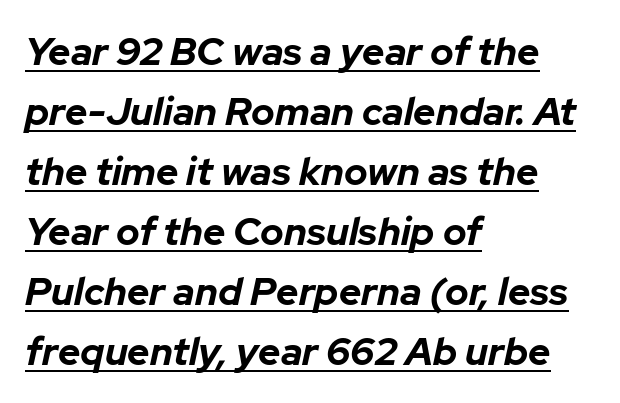
The image shows 39 px bold type, italic (leaning right); set left-aligned, normal line spacing (1.54x), normal letter spacing, underlined; low stroke contrast and a medium x-height.
